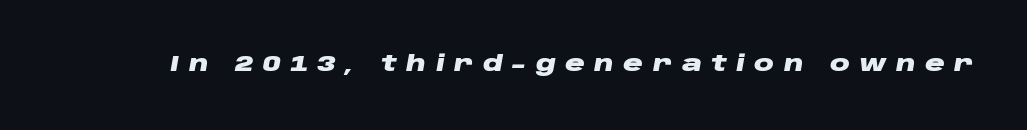
{"italic": "yes", "lean": "right", "slant_degrees": 10, "bold": "yes", "underline": "no", "letter_spacing": "wide", "letter_spacing_em": 0.43, "glyph_px": 22}
